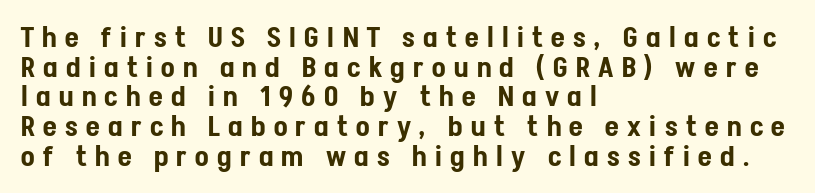
{"serif": "no", "italic": "no", "width": "condensed", "stroke_contrast": "low", "x_height": "medium", "monospaced": "no", "underline": "no", "align": "left", "line_spacing": "tight", "line_spacing_ratio": 1.06, "letter_spacing": "wide", "letter_spacing_em": 0.3, "glyph_px": 28}
